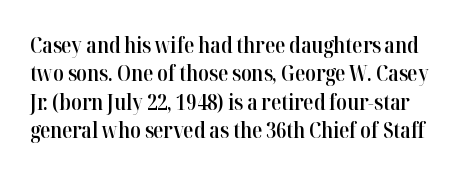
A semibold gives these letters moderate extra thickness, short of bold. Whoever set this chose a conventional vertical rhythm. The letters stand straight up with perfectly vertical stems. Decoration check: the copy has no underline.
